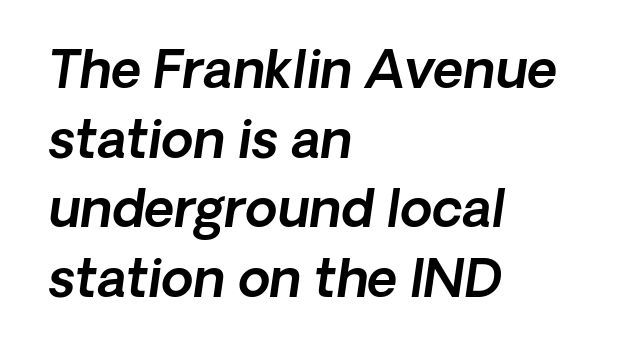
Q: Is the typeface a serif or a sans-serif typeface? A: Sans-serif.
Q: Is the text underlined? A: No.
Q: How is the paragraph aligned? A: Left-aligned.
Q: Is the spacing between letters normal or unusually wide? A: Normal.
Q: Is the spacing between lines tight, normal or loose? A: Normal.
Q: Width (condensed, normal, or wide)? A: Normal.
Q: x-height? A: Medium.
Q: Monospaced? A: No.
